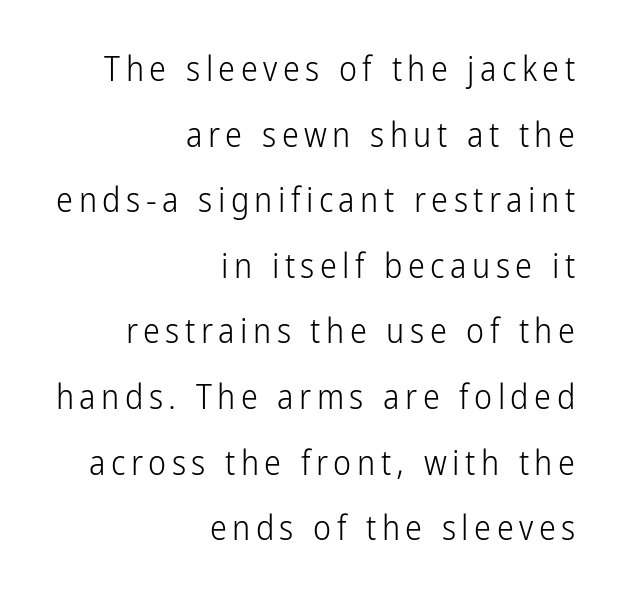
{"serif": "no", "italic": "no", "bold": "no", "weight": "light", "width": "condensed", "stroke_contrast": "low", "x_height": "medium", "monospaced": "no", "underline": "no", "align": "right", "line_spacing": "loose", "line_spacing_ratio": 1.93, "glyph_px": 34}
